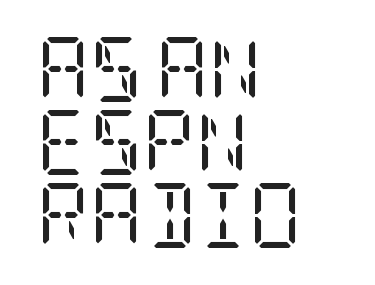
Q: Is the text bold? A: No.
Q: Is the text italic (slanted)? A: No, it is upright.
Q: Is the typeface a serif or a sans-serif typeface? A: Serif.
Q: Is the text underlined? A: No.
Q: How is the paragraph aligned? A: Left-aligned.
Q: Is the spacing between letters normal or unusually wide? A: Normal.
Q: Is the spacing between lines tight, normal or loose? A: Tight.
Q: Width (condensed, normal, or wide)? A: Condensed.
Q: Stroke contrast? A: Low.
Q: x-height? A: Large.
